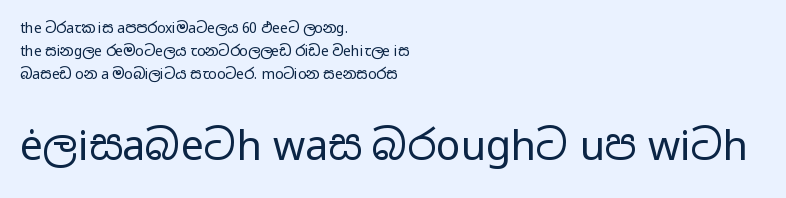
The image shows 41 px regular-weight, wide sans-serif type, upright; set left-aligned, normal line spacing (1.65x), normal letter spacing, not underlined; the second (bottom) block is 2.93x larger; low stroke contrast and a medium x-height.
